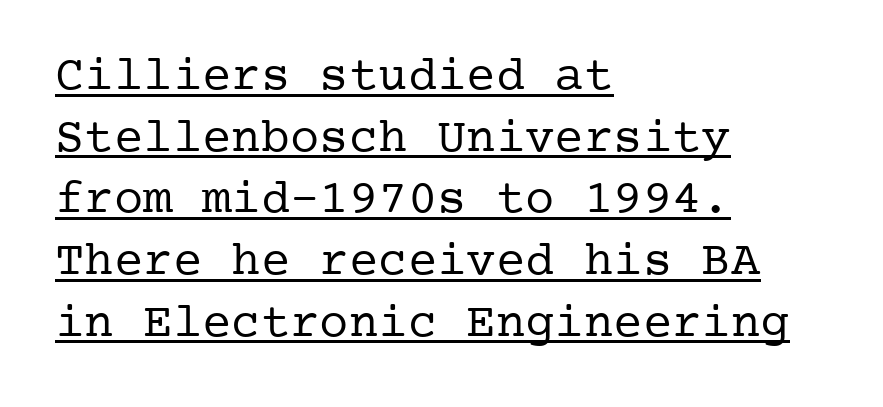
{"serif": "yes", "italic": "no", "bold": "no", "weight": "regular", "width": "normal", "stroke_contrast": "low", "x_height": "medium", "underline": "yes", "align": "left", "line_spacing": "normal", "line_spacing_ratio": 1.26, "letter_spacing": "normal", "letter_spacing_em": 0.0, "glyph_px": 49}
